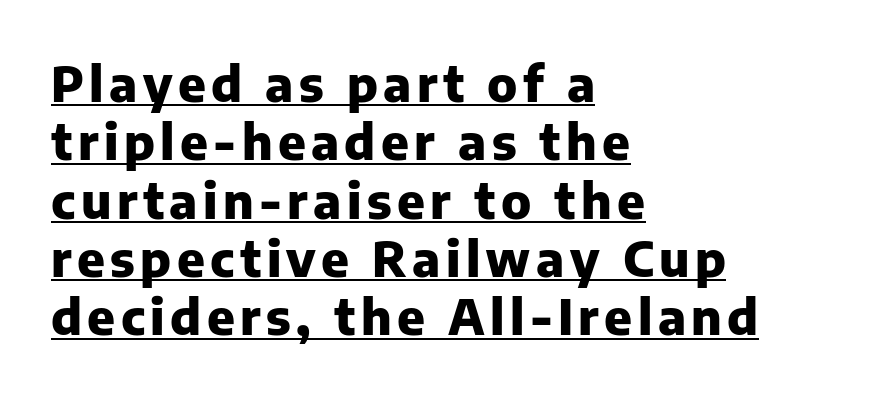
In terms of posture, this sample is upright. Typographic density is high because the face is bold. Like a heading marked for emphasis, these lines bear an underscore. Each line starts at the same left margin while the right side varies. Spacing verdict: proportional, widths tailored to each character.
